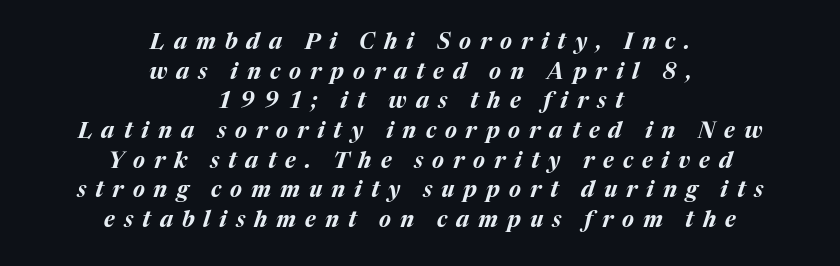
{"italic": "yes", "lean": "right", "slant_degrees": 17, "bold": "yes", "underline": "no", "align": "center", "line_spacing": "normal", "line_spacing_ratio": 1.35, "letter_spacing": "wide", "letter_spacing_em": 0.41, "glyph_px": 22}
